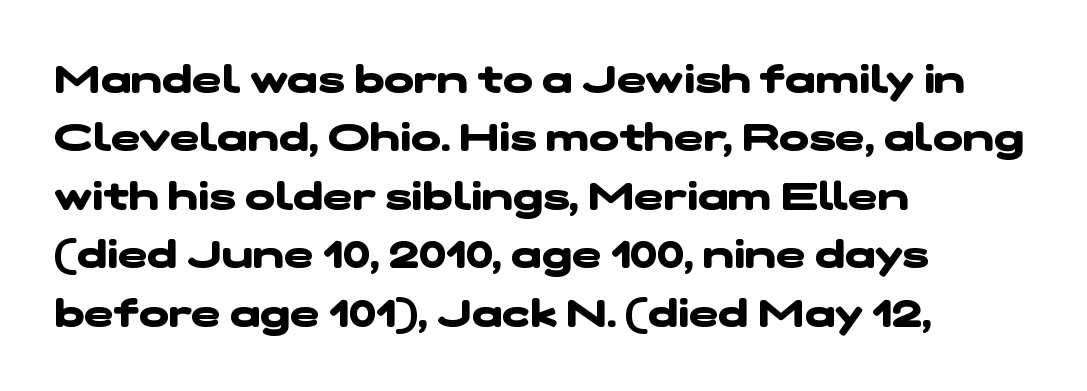
Q: Is the text bold? A: Yes.
Q: Is the typeface a serif or a sans-serif typeface? A: Sans-serif.
Q: Is the text underlined? A: No.
Q: How is the paragraph aligned? A: Left-aligned.
Q: Is the spacing between letters normal or unusually wide? A: Normal.
Q: Is the spacing between lines tight, normal or loose? A: Normal.
Q: Width (condensed, normal, or wide)? A: Wide.
Q: Stroke contrast? A: Low.
Q: x-height? A: Medium.
Q: Monospaced? A: No.
